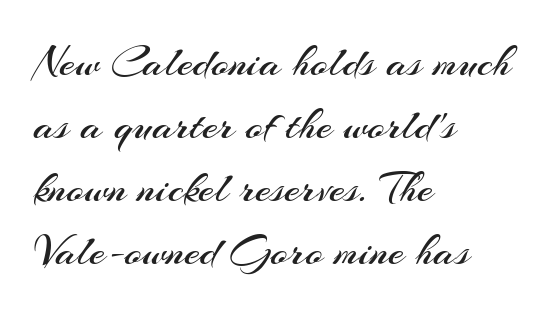
Honestly, the row spacing looks completely unremarkable. Spacing between characters is what you'd get straight out of the box. Descenders hang freely into open space. Where is the straight margin? On the left. Weight class: somewhere from thin through regular. Here the designer chose a conventional face with non-uniform glyph widths.
